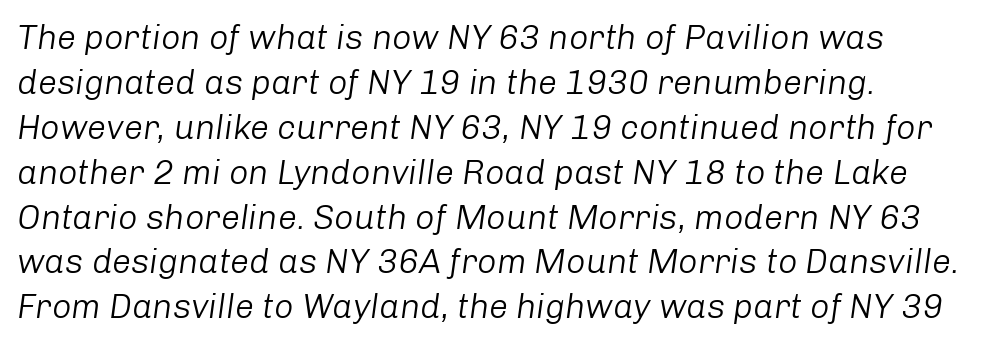
Evenly set lines give the paragraph a standard silhouette. The passage shown leans; its letterforms are oblique. Honestly, there is no underline to notice here at all. Weight: regular or lighter. Each letter keeps its own natural width here, so spacing adapts to shape.
